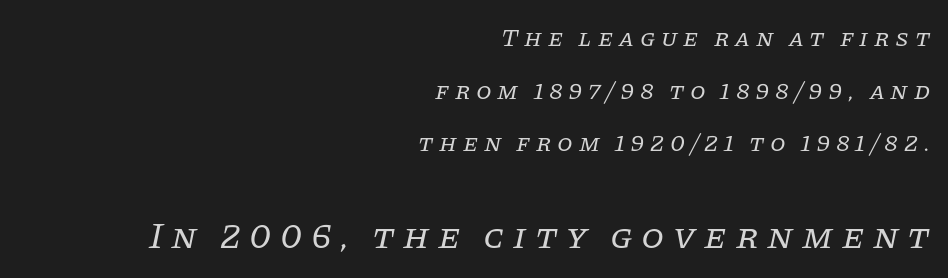
{"serif": "yes", "italic": "yes", "lean": "right", "slant_degrees": 11, "bold": "no", "weight": "regular", "width": "normal", "stroke_contrast": "low", "x_height": "large", "monospaced": "no", "underline": "no", "align": "right", "line_spacing": "loose", "line_spacing_ratio": 2.11, "letter_spacing": "wide", "letter_spacing_em": 0.23, "larger_block": "second", "size_ratio": 1.48, "glyph_px": 37}
